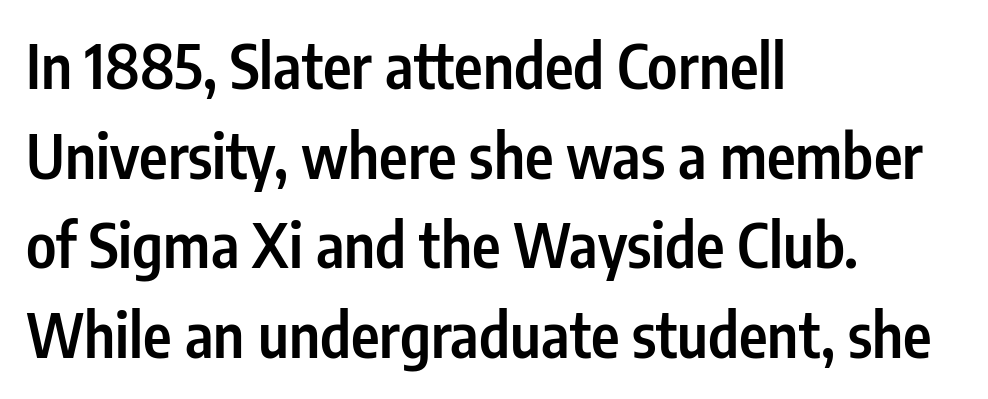
Q: Is the text bold? A: Semi-bold.
Q: Is the text italic (slanted)? A: No, it is upright.
Q: Is the typeface a serif or a sans-serif typeface? A: Sans-serif.
Q: Is the text underlined? A: No.
Q: How is the paragraph aligned? A: Left-aligned.
Q: Is the spacing between letters normal or unusually wide? A: Normal.
Q: Is the spacing between lines tight, normal or loose? A: Normal.
Q: Width (condensed, normal, or wide)? A: Condensed.
Q: Stroke contrast? A: Low.
Q: x-height? A: Medium.
Q: Monospaced? A: No.
